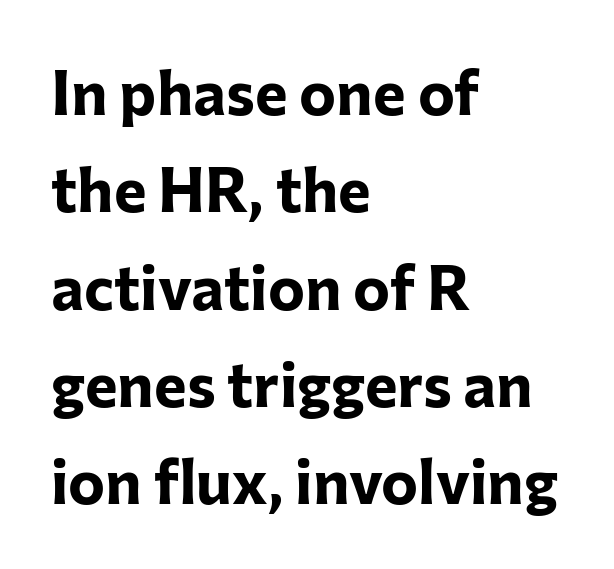
The image shows 62 px bold sans-serif type, upright; set left-aligned, normal line spacing (1.57x), normal letter spacing, not underlined; low stroke contrast and a medium x-height.
